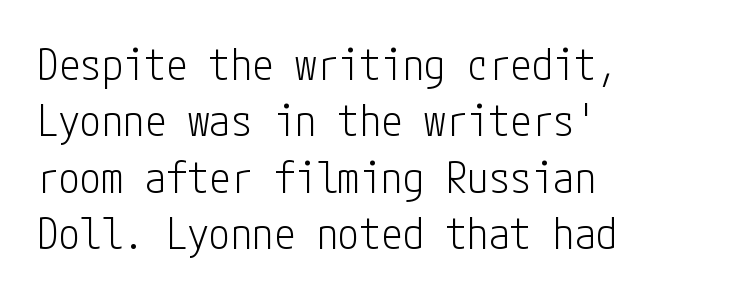
Underlining? Definitely not there. No feet cap the strokes, marking this as sans-serif type. A typesetter would call this zero additional tracking. The characters are drawn with everyday or finer stroke widths. Visually the block forms a straight wall on the left and a jagged coastline on the right.
